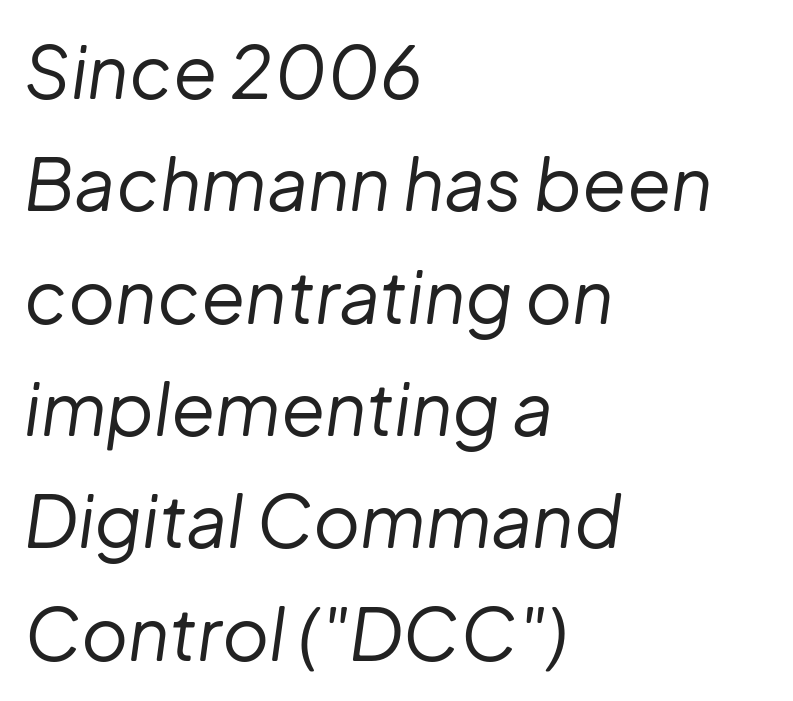
Every character sits at an angle, as italics do. There is no visible air inserted between adjacent glyphs. The characters are drawn with everyday or finer stroke widths. One-word summary of the alignment: left. Anything drawn beneath the words? Only blank space.
